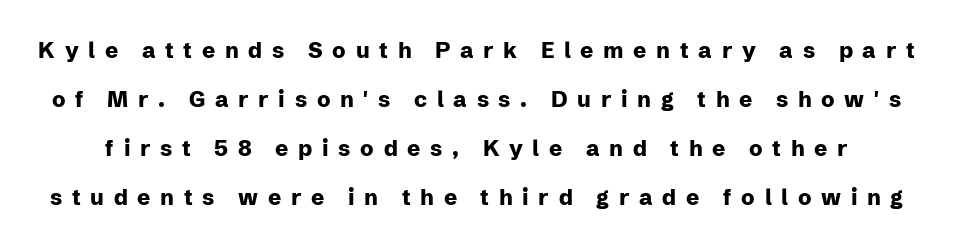
The image shows 22 px bold type, upright; set loose line spacing (2.22x), unusually wide letter spacing (+0.44 em), not underlined.
